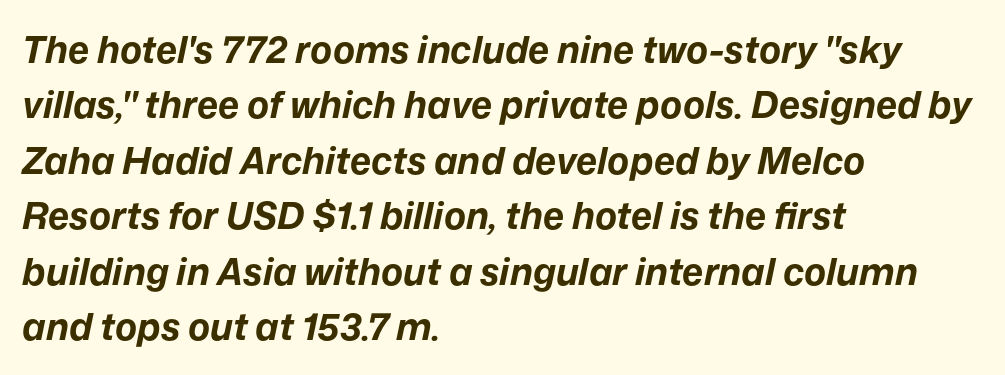
Q: Is the text bold? A: Yes.
Q: Is the text italic (slanted)? A: Yes, it leans right by about 12 degrees.
Q: Is the text underlined? A: No.
Q: How is the paragraph aligned? A: Left-aligned.
Q: Is the spacing between letters normal or unusually wide? A: Normal.
Q: Is the spacing between lines tight, normal or loose? A: Normal.
Q: Width (condensed, normal, or wide)? A: Normal.
Q: Stroke contrast? A: Low.
Q: x-height? A: Medium.
Q: Monospaced? A: No.
